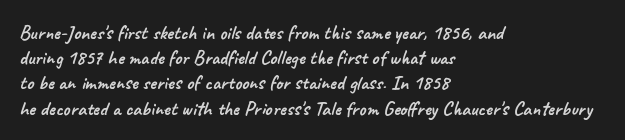
Type without underlining. Between one letter and the next there's only the usual sliver of space. Notice how descenders clear the ascenders below comfortably — that's standard leading. The setting favours the left margin, as ordinary paragraphs usually do.
